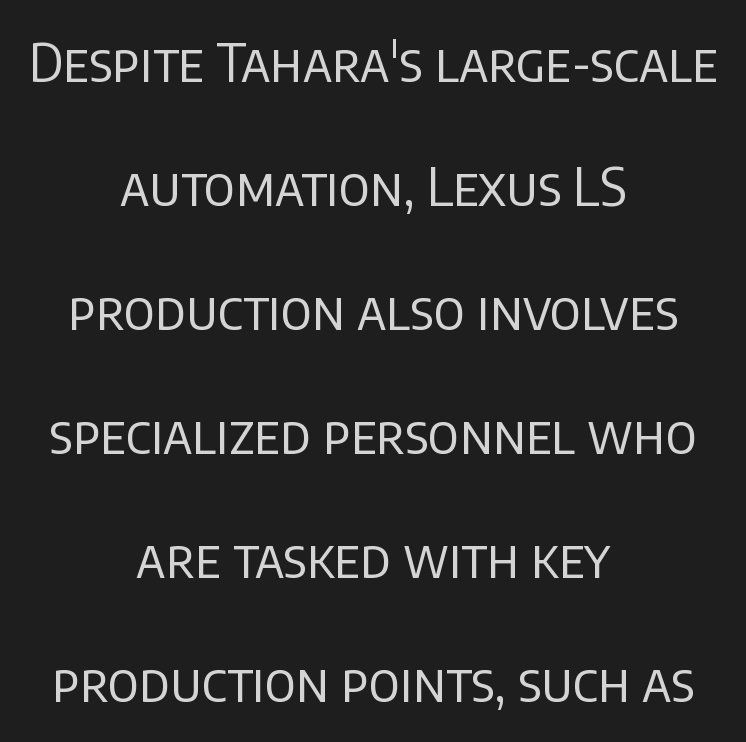
Q: Is the text bold? A: No.
Q: Is the text italic (slanted)? A: No, it is upright.
Q: Is the typeface a serif or a sans-serif typeface? A: Sans-serif.
Q: Is the text underlined? A: No.
Q: How is the paragraph aligned? A: Centered.
Q: Is the spacing between letters normal or unusually wide? A: Normal.
Q: Is the spacing between lines tight, normal or loose? A: Loose.
Q: Width (condensed, normal, or wide)? A: Normal.
Q: Stroke contrast? A: Low.
Q: x-height? A: Large.
Q: Monospaced? A: No.
